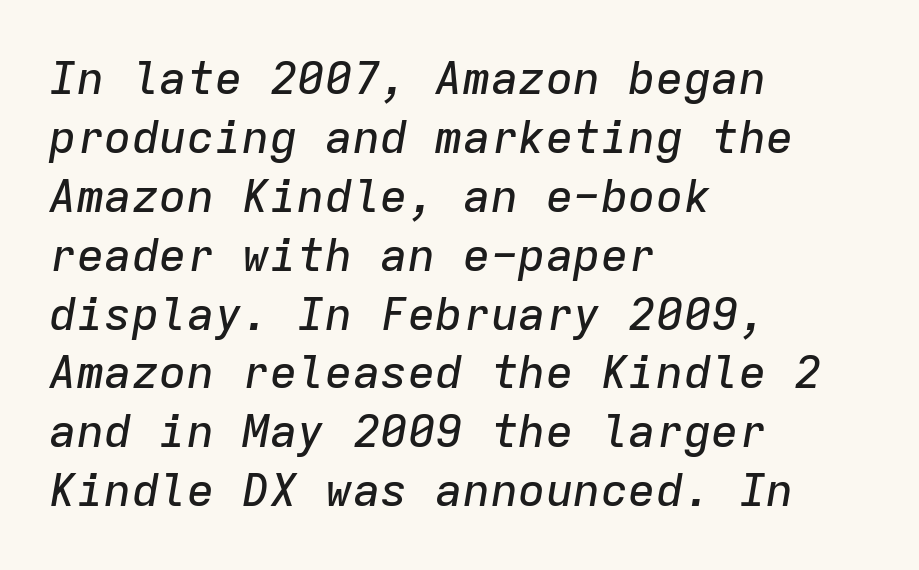
{"italic": "yes", "lean": "right", "slant_degrees": 9, "width": "normal", "stroke_contrast": "low", "x_height": "medium", "monospaced": "yes", "underline": "no", "align": "left", "line_spacing": "normal", "line_spacing_ratio": 1.28, "letter_spacing": "normal", "letter_spacing_em": 0.0, "glyph_px": 46}
